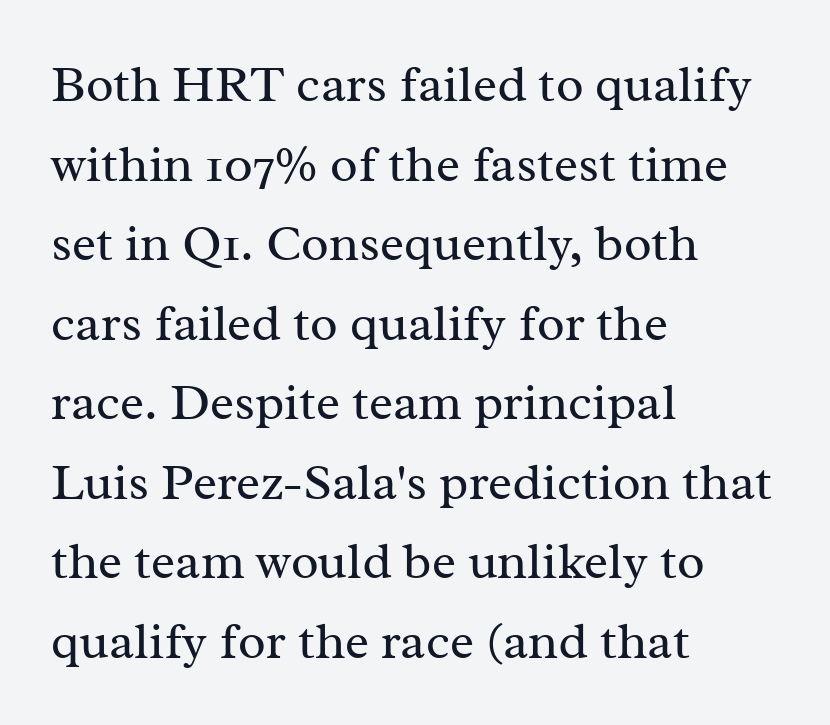
Stroke mass is kept to a normal reading level or below. Does the copy run flush right? No — it runs flush left. Is this a fixed-width face? No — the glyphs have proportional, varying widths. This rendering leaves character spacing at its baseline value. In terms of leading, this rendering sits right in the middle.
